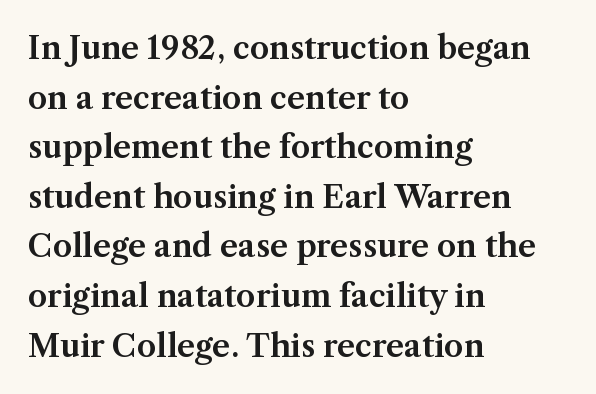
{"serif": "yes", "italic": "no", "width": "normal", "stroke_contrast": "medium", "x_height": "medium", "monospaced": "no", "underline": "no", "align": "left", "line_spacing": "normal", "line_spacing_ratio": 1.6, "letter_spacing": "normal", "letter_spacing_em": 0.0, "glyph_px": 31}
